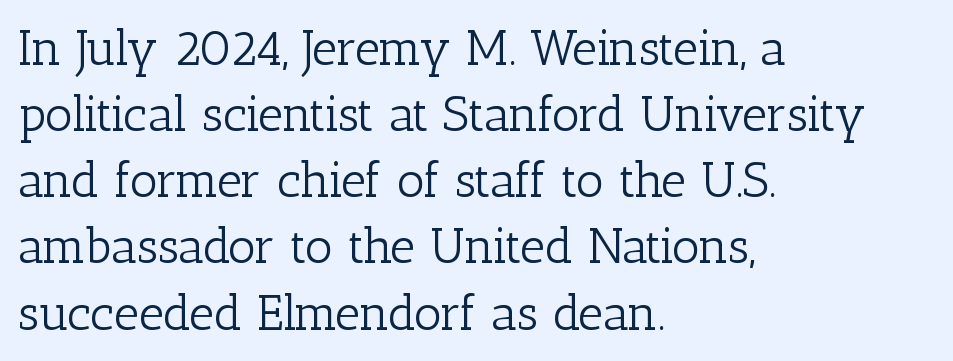
The image shows 49 px light serif type, upright; set left-aligned, normal line spacing (1.35x), normal letter spacing, not underlined; low stroke contrast and a medium x-height.
